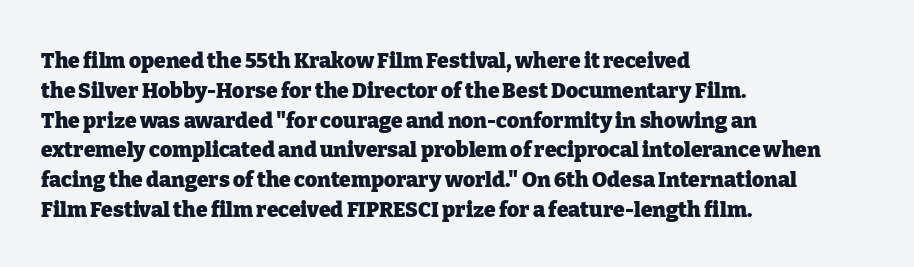
{"italic": "no", "bold": "yes", "underline": "no", "align": "left", "line_spacing": "normal", "line_spacing_ratio": 1.42, "letter_spacing": "normal", "letter_spacing_em": 0.0, "glyph_px": 21}
